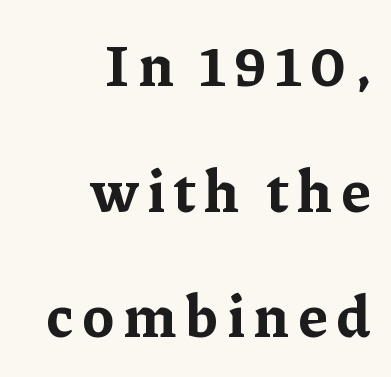
The image shows 59 px bold serif type, upright; set right-aligned, loose line spacing (2.13x), not underlined; low stroke contrast and a medium x-height.
